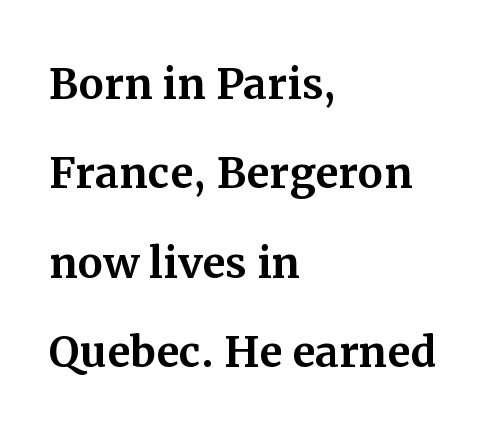
Q: Is the text italic (slanted)? A: No, it is upright.
Q: Is the typeface a serif or a sans-serif typeface? A: Serif.
Q: Is the text underlined? A: No.
Q: How is the paragraph aligned? A: Left-aligned.
Q: Is the spacing between letters normal or unusually wide? A: Normal.
Q: Is the spacing between lines tight, normal or loose? A: Normal.
Q: Width (condensed, normal, or wide)? A: Normal.
Q: Stroke contrast? A: Medium.
Q: x-height? A: Medium.
Q: Monospaced? A: No.
